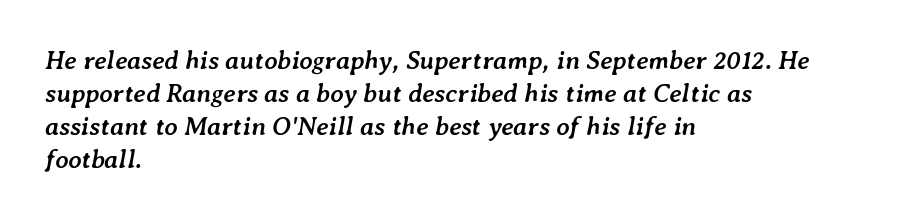
The image shows 26 px bold type, italic (leaning right); set left-aligned, normal line spacing (1.27x), normal letter spacing, not underlined.
